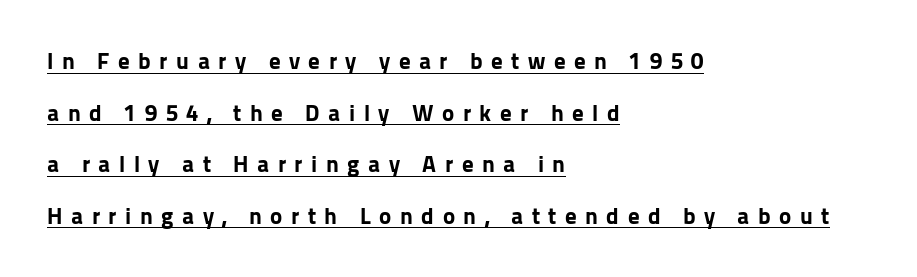
A great deal of white space separates one row of letters from the next. Quick note: underline on. The letters are spread apart with noticeably loose tracking. Italic: no, the glyphs are upright roman.
